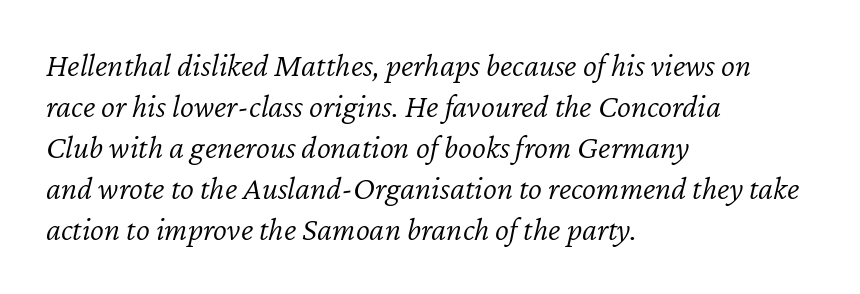
The image shows 33 px light type, italic (leaning right); set left-aligned, line spacing 1.24x, normal letter spacing, not underlined; low stroke contrast and a medium x-height.
